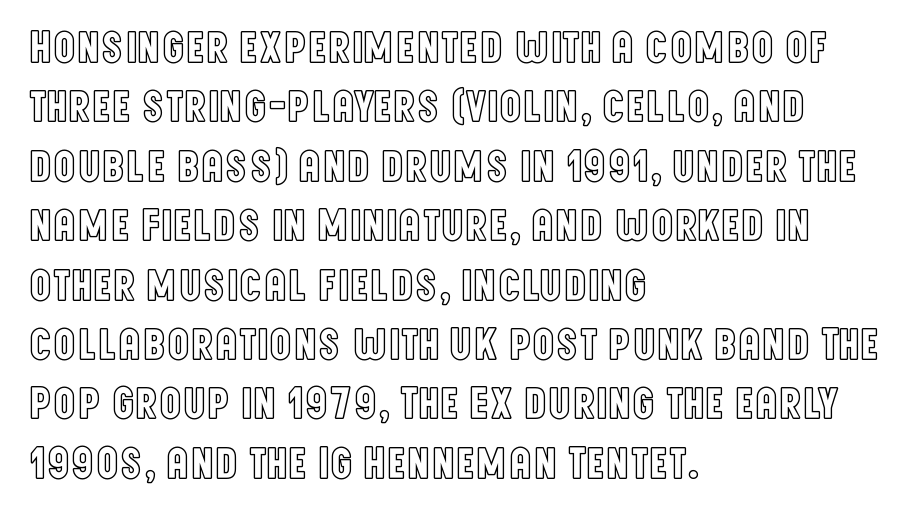
{"italic": "no", "width": "condensed", "x_height": "large", "monospaced": "no", "underline": "no", "align": "left", "line_spacing": "normal", "line_spacing_ratio": 1.32, "letter_spacing": "normal", "letter_spacing_em": 0.0, "glyph_px": 45}
